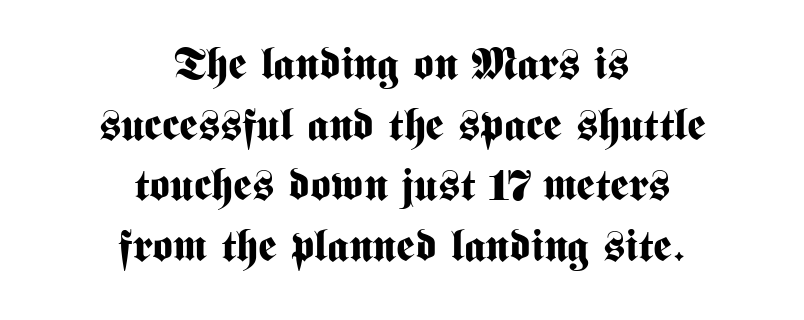
Q: Is the text bold? A: Yes.
Q: Is the text italic (slanted)? A: No, it is upright.
Q: Is the typeface a serif or a sans-serif typeface? A: Sans-serif.
Q: Is the text underlined? A: No.
Q: How is the paragraph aligned? A: Centered.
Q: Is the spacing between letters normal or unusually wide? A: Normal.
Q: Is the spacing between lines tight, normal or loose? A: Normal.
Q: Width (condensed, normal, or wide)? A: Condensed.
Q: Stroke contrast? A: Medium.
Q: x-height? A: Medium.
Q: Monospaced? A: No.
